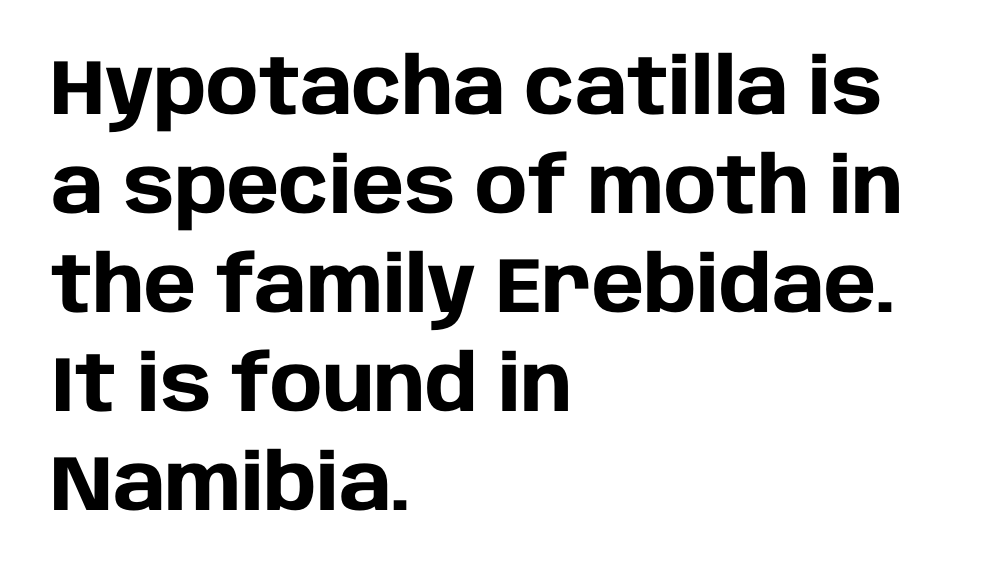
The image shows 78 px heavy sans-serif type, upright; set left-aligned, normal line spacing (1.27x), normal letter spacing, not underlined; low stroke contrast and a large x-height.
